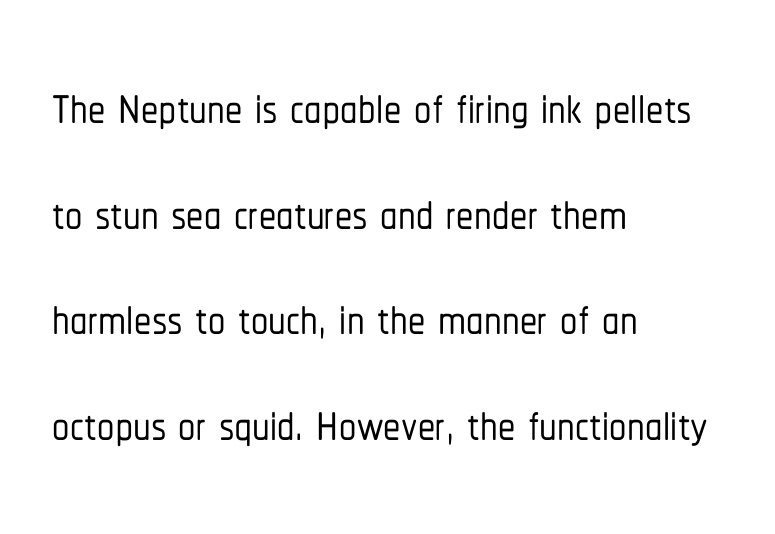
The image shows 69 px condensed sans-serif type, upright; set left-aligned, normal line spacing (1.53x), normal letter spacing, not underlined; low stroke contrast and a medium x-height.
